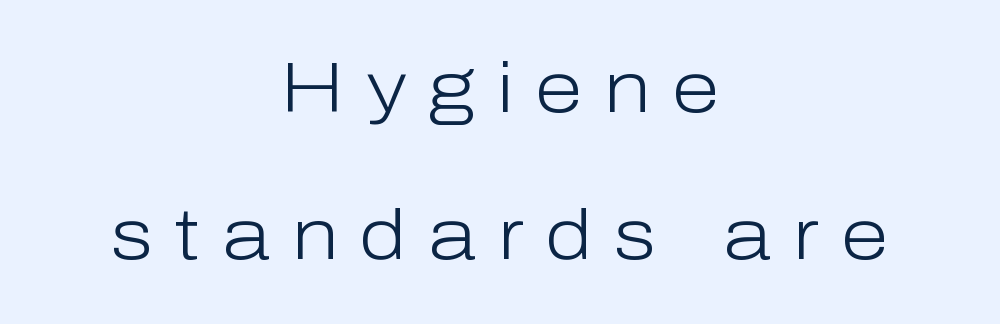
Q: Is the text bold? A: No.
Q: Is the text italic (slanted)? A: No, it is upright.
Q: Is the typeface a serif or a sans-serif typeface? A: Sans-serif.
Q: Is the text underlined? A: No.
Q: How is the paragraph aligned? A: Centered.
Q: Is the spacing between letters normal or unusually wide? A: Unusually wide.
Q: Is the spacing between lines tight, normal or loose? A: Loose.
Q: Width (condensed, normal, or wide)? A: Normal.
Q: Stroke contrast? A: Low.
Q: x-height? A: Medium.
Q: Monospaced? A: No.
